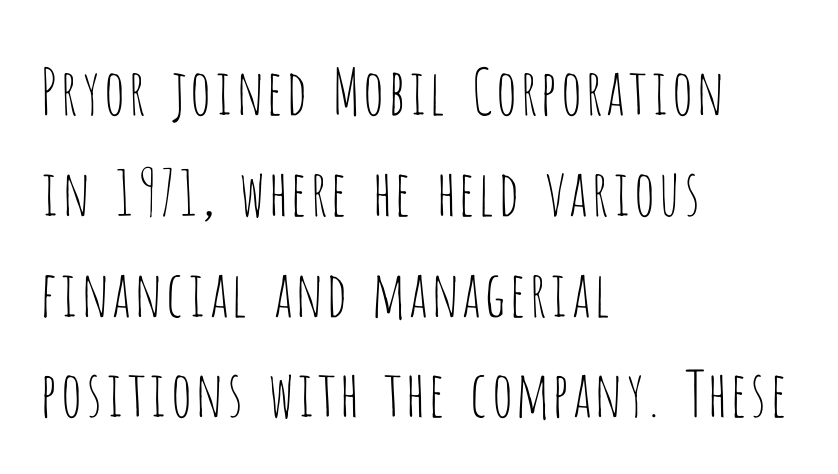
{"serif": "no", "italic": "no", "bold": "no", "weight": "thin", "width": "condensed", "stroke_contrast": "low", "x_height": "large", "monospaced": "no", "underline": "no", "align": "left", "line_spacing": "normal", "line_spacing_ratio": 1.6, "letter_spacing": "normal", "letter_spacing_em": 0.0, "glyph_px": 63}
